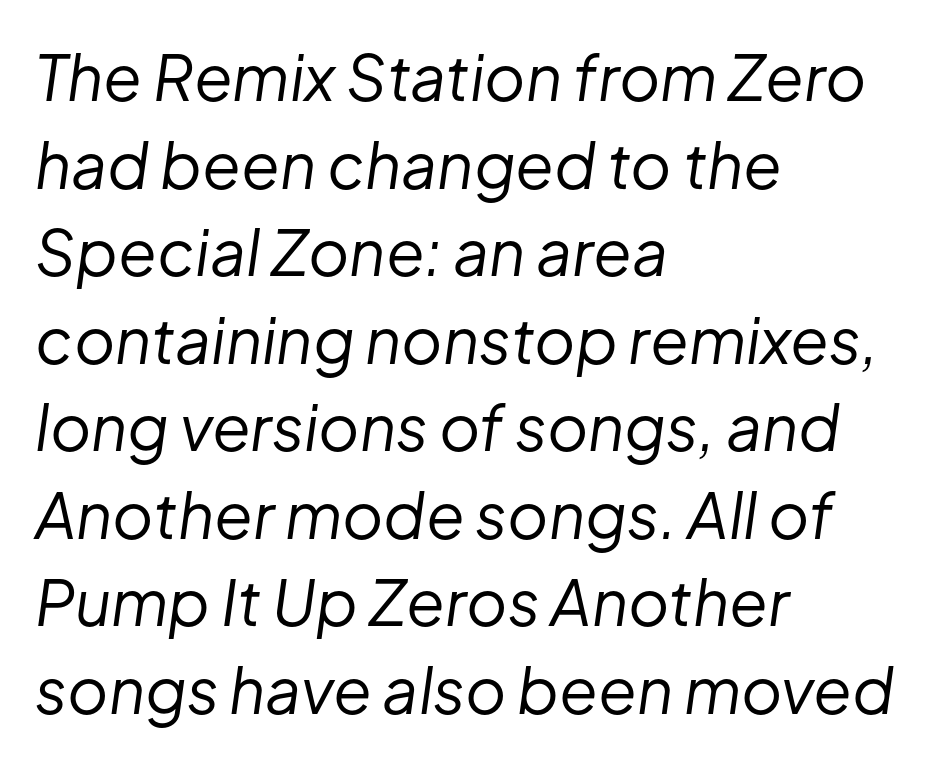
{"italic": "yes", "lean": "right", "slant_degrees": 8, "bold": "no", "weight": "regular", "width": "normal", "stroke_contrast": "low", "x_height": "medium", "monospaced": "no", "underline": "no", "align": "left", "line_spacing": "normal", "line_spacing_ratio": 1.39, "letter_spacing": "normal", "letter_spacing_em": 0.0, "glyph_px": 63}
